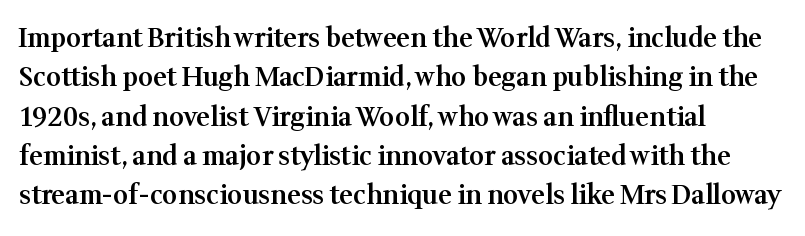
{"italic": "no", "bold": "semi", "underline": "no", "align": "left", "line_spacing": "normal", "line_spacing_ratio": 1.51, "letter_spacing": "normal", "letter_spacing_em": 0.0, "glyph_px": 26}
